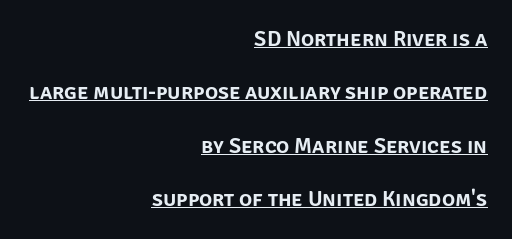
{"italic": "no", "underline": "yes", "align": "right", "line_spacing": "loose", "line_spacing_ratio": 2.43, "letter_spacing": "normal", "letter_spacing_em": 0.0, "glyph_px": 22}
